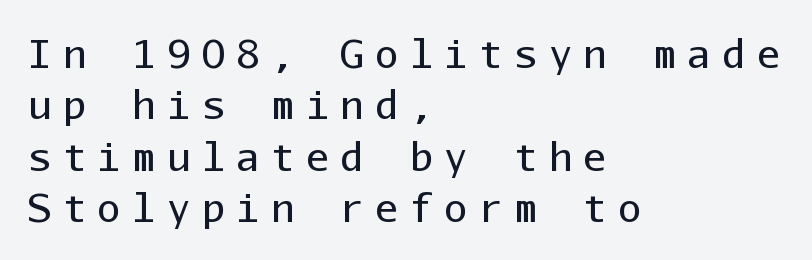
Stems and bowls with no extra thickness — not bold. Summary of vertical rhythm: regular, with standard interline spacing. Regarding serifs, this sample does without them. Every character sits straight up, as roman type does. Descenders are the only things crossing below the line.
